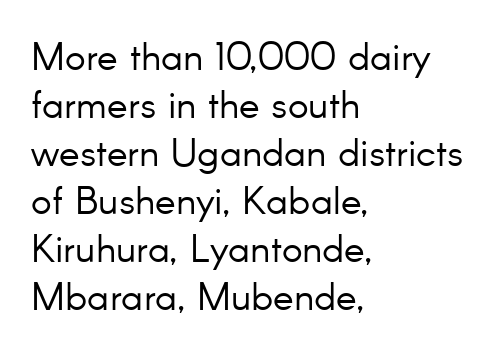
The passage shown has conventional tracking throughout. Stem width sits at or under what a default text font uses. Each row of text sits above clean, open space. Designer's note — italics off, roman on.
